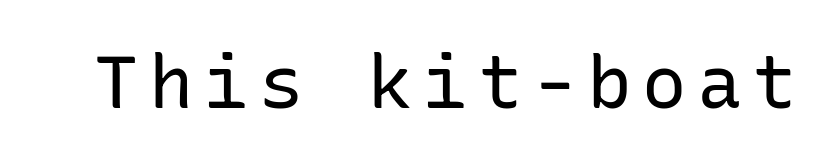
Q: Is the text bold? A: No.
Q: Is the text italic (slanted)? A: No, it is upright.
Q: Is the typeface a serif or a sans-serif typeface? A: Sans-serif.
Q: Is the text underlined? A: No.
Q: Width (condensed, normal, or wide)? A: Normal.
Q: Stroke contrast? A: Low.
Q: x-height? A: Medium.
